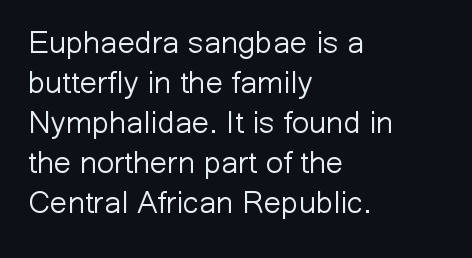
The image shows 31 px light sans-serif type, upright; set left-aligned, normal line spacing (1.29x), normal letter spacing, not underlined; low stroke contrast and a medium x-height.
